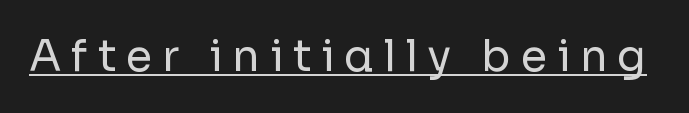
In terms of letterform style, serifs are entirely absent. Spacing verdict: proportional, widths tailored to each character. The font sits on the lighter half of the weight spectrum, regular included. A rule runs beneath these lines of type. Rendered with straight, roman letterforms.
